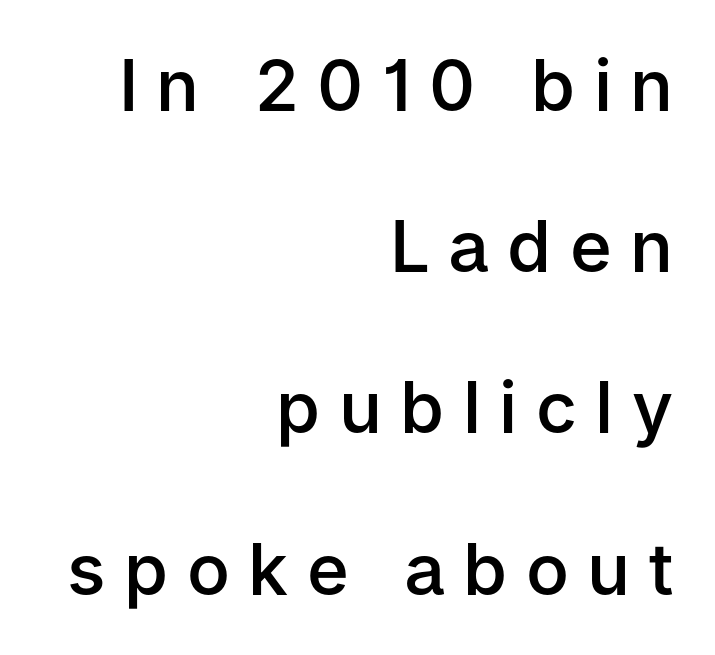
Q: Is the text bold? A: Semi-bold.
Q: Is the text italic (slanted)? A: No, it is upright.
Q: Is the typeface a serif or a sans-serif typeface? A: Sans-serif.
Q: Is the text underlined? A: No.
Q: How is the paragraph aligned? A: Right-aligned.
Q: Is the spacing between letters normal or unusually wide? A: Unusually wide.
Q: Is the spacing between lines tight, normal or loose? A: Loose.
Q: Width (condensed, normal, or wide)? A: Normal.
Q: Stroke contrast? A: Low.
Q: x-height? A: Medium.
Q: Monospaced? A: No.
